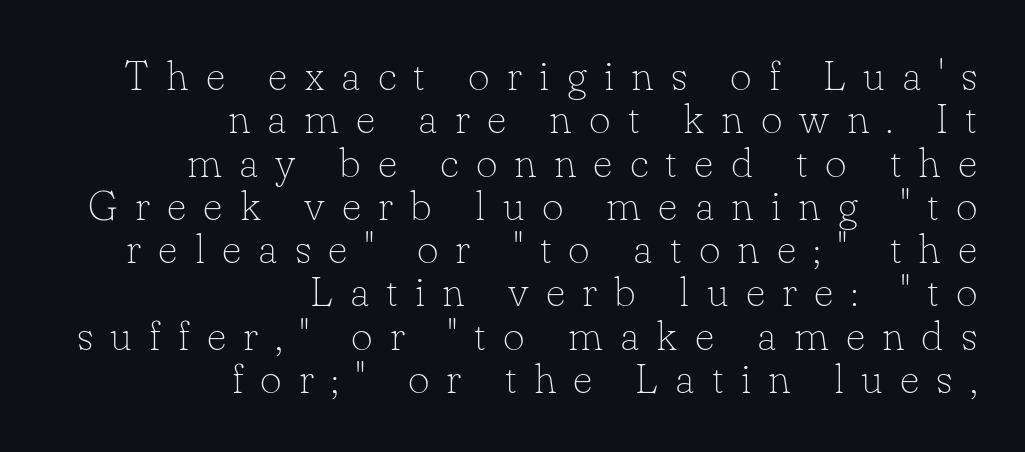
The image shows 42 px thin serif type, upright; set right-aligned, tight line spacing (1.03x), unusually wide letter spacing (+0.41 em), not underlined; low stroke contrast and a small x-height.
